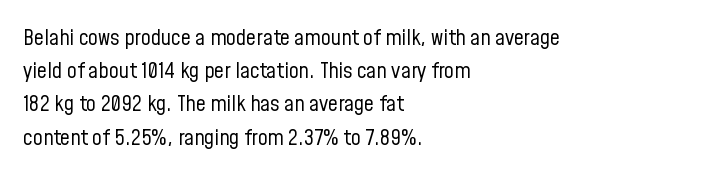
Tall strokes in this sample are plumb rather than angled. Weight: regular or lighter. Tracking value appears to be zero — textbook default spacing. The passage shown stacks its lines at a standard gap. The lines in this sample share a left origin and differ only in where they stop. Anything drawn beneath the words? Only blank space.
